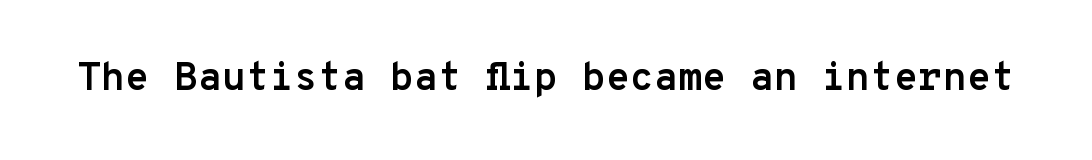
The image shows 39 px semibold sans-serif type, upright, monospaced; set normal letter spacing, not underlined; low stroke contrast and a medium x-height.
